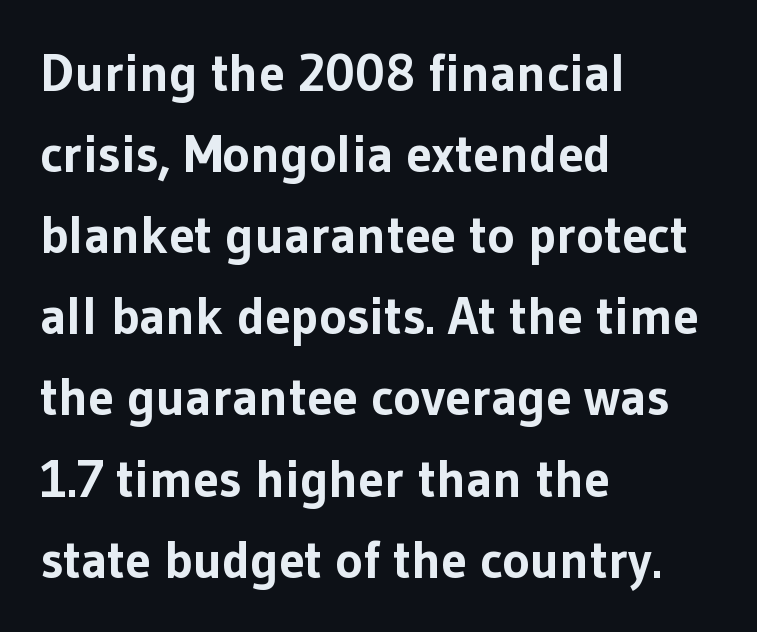
The image shows 52 px bold sans-serif type, upright; set left-aligned, normal line spacing (1.56x), normal letter spacing, not underlined; low stroke contrast and a medium x-height.
